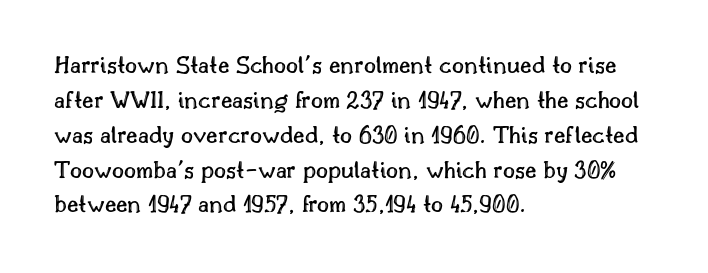
The letters stand straight up with perfectly vertical stems. Anything drawn beneath the words? Only blank space. Vertical spacing — default. Short note: letters normally spaced. Leftover space on each line is placed entirely after the last word.
